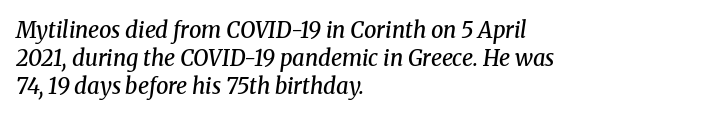
The image shows 22 px text type, italic (leaning right); set left-aligned, normal line spacing (1.28x), normal letter spacing, not underlined.
